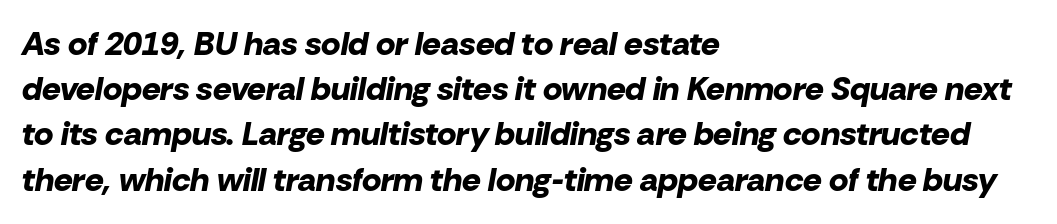
The image shows 33 px bold type, italic (leaning right); set left-aligned, normal line spacing (1.37x), normal letter spacing, not underlined; low stroke contrast and a medium x-height.
